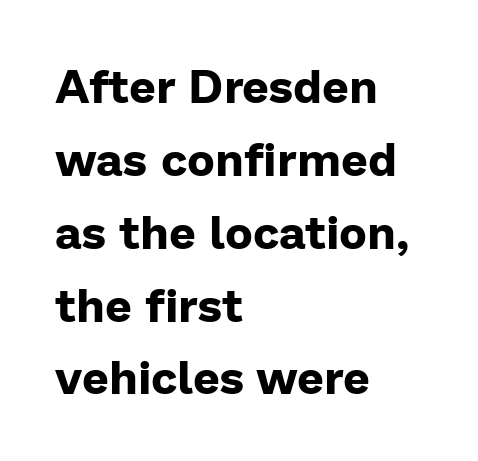
The image shows 47 px bold sans-serif type, upright; set left-aligned, normal line spacing (1.55x), normal letter spacing, not underlined; low stroke contrast and a medium x-height.
